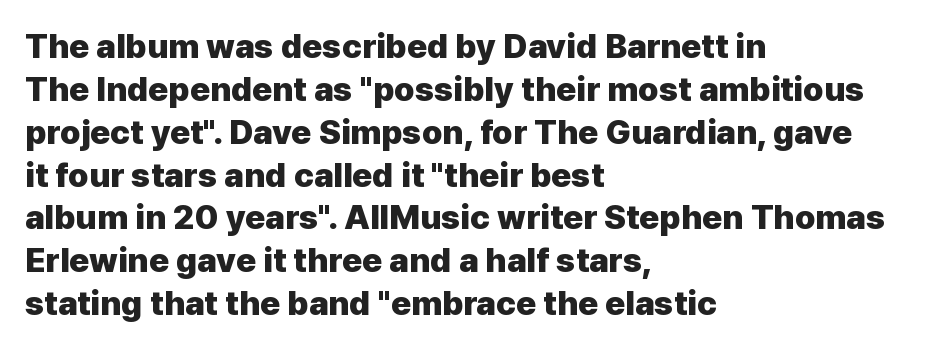
{"serif": "no", "italic": "no", "bold": "yes", "weight": "heavy", "width": "normal", "stroke_contrast": "low", "x_height": "medium", "monospaced": "no", "underline": "no", "align": "left", "line_spacing": "normal", "line_spacing_ratio": 1.26, "letter_spacing": "normal", "letter_spacing_em": 0.0, "glyph_px": 34}
